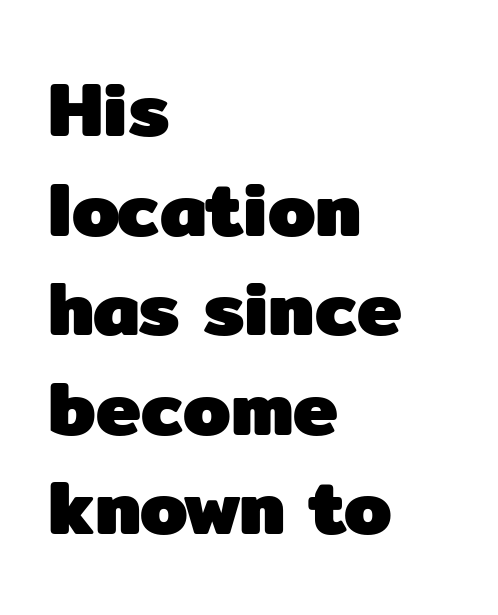
The image shows 76 px heavy sans-serif type, upright; set left-aligned, normal line spacing (1.31x), normal letter spacing, not underlined; low stroke contrast and a medium x-height.
